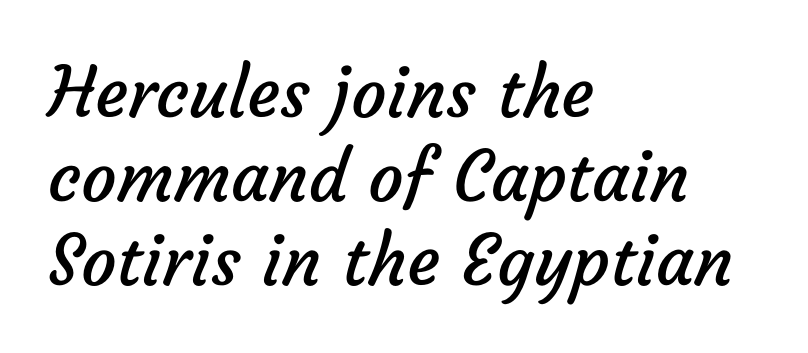
{"serif": "no", "bold": "no", "weight": "regular", "width": "normal", "stroke_contrast": "low", "x_height": "medium", "monospaced": "no", "underline": "no", "align": "left", "line_spacing_ratio": 1.2, "letter_spacing": "normal", "letter_spacing_em": 0.0, "glyph_px": 70}
